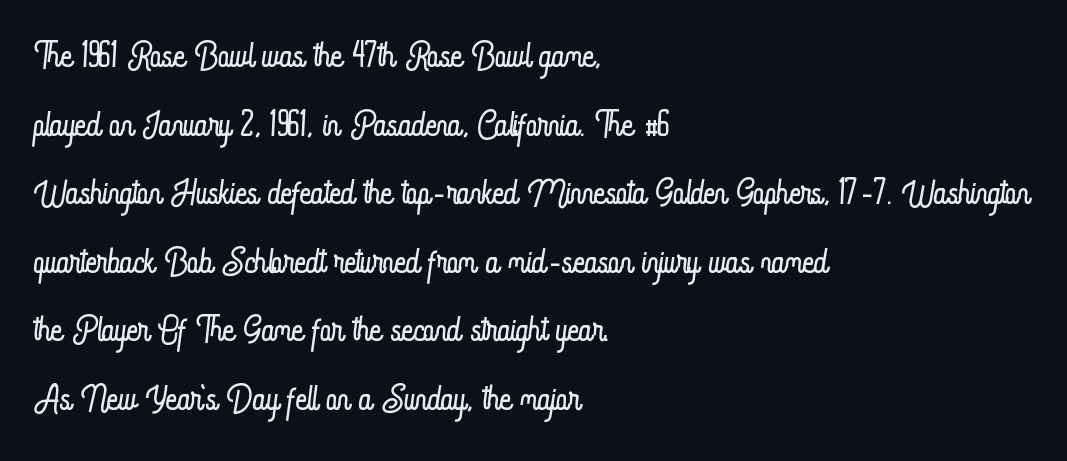
{"bold": "no", "weight": "light", "width": "condensed", "stroke_contrast": "low", "x_height": "small", "monospaced": "no", "underline": "no", "align": "left", "line_spacing": "normal", "line_spacing_ratio": 1.4, "letter_spacing": "normal", "letter_spacing_em": 0.0, "glyph_px": 49}
